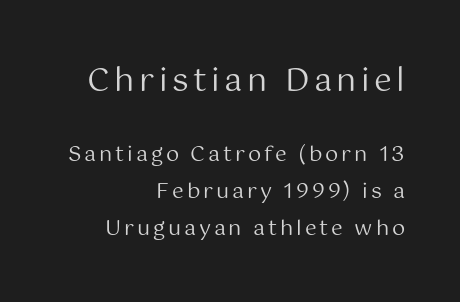
The image shows 32 px regular-weight sans-serif type, upright; set right-aligned, line spacing 1.76x, not underlined; the first (top) block is 1.52x larger; medium stroke contrast and a medium x-height.
